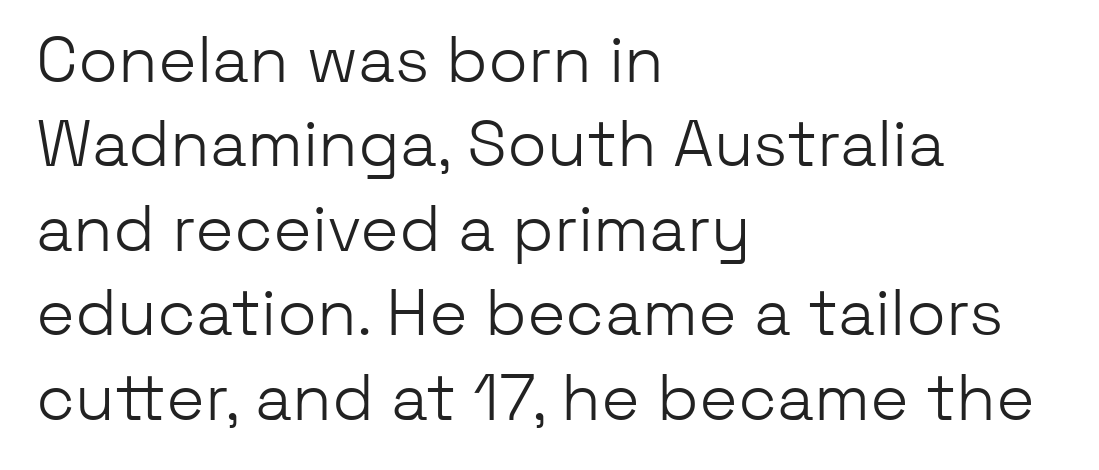
The image shows 65 px light sans-serif type, upright; set left-aligned, normal line spacing (1.3x), normal letter spacing, not underlined; low stroke contrast and a medium x-height.
